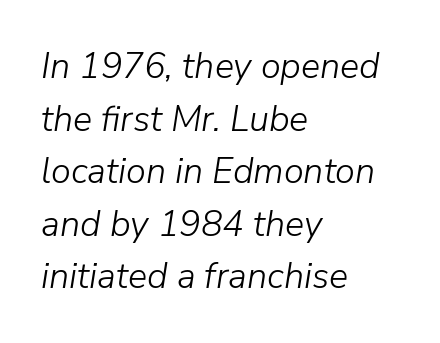
The image shows 36 px light type, italic (leaning right); set left-aligned, normal line spacing (1.46x), normal letter spacing, not underlined; low stroke contrast and a medium x-height.
